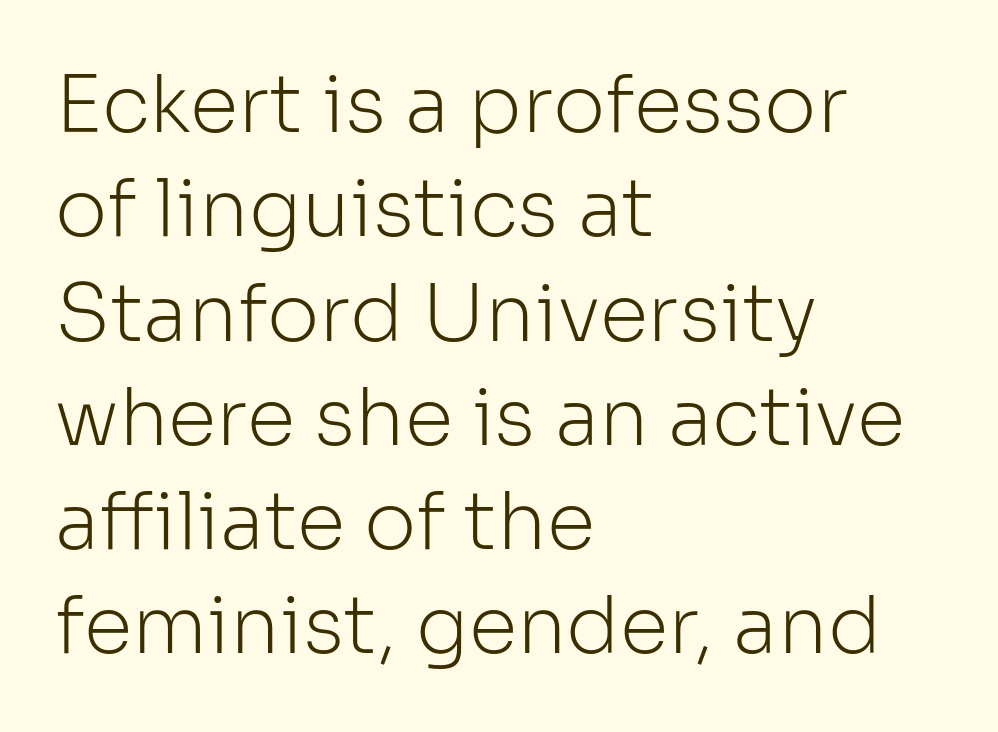
{"serif": "no", "italic": "no", "bold": "no", "weight": "light", "width": "normal", "stroke_contrast": "low", "x_height": "medium", "monospaced": "no", "underline": "no", "align": "left", "line_spacing": "normal", "line_spacing_ratio": 1.32, "letter_spacing": "normal", "letter_spacing_em": 0.0, "glyph_px": 79}
